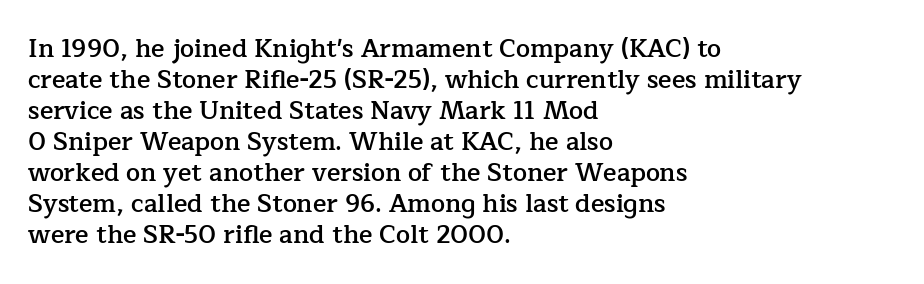
{"italic": "no", "bold": "semi", "underline": "no", "align": "left", "line_spacing_ratio": 1.24, "letter_spacing": "normal", "letter_spacing_em": 0.0, "glyph_px": 25}
